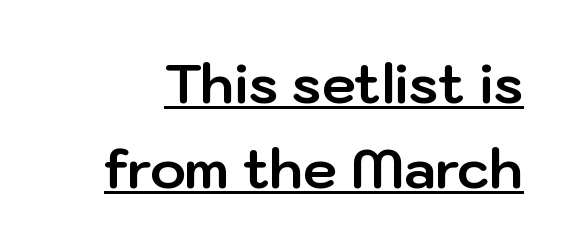
{"serif": "no", "italic": "no", "bold": "yes", "weight": "bold", "width": "normal", "stroke_contrast": "low", "x_height": "medium", "monospaced": "no", "underline": "yes", "line_spacing": "normal", "line_spacing_ratio": 1.57, "letter_spacing": "normal", "letter_spacing_em": 0.0, "glyph_px": 54}
